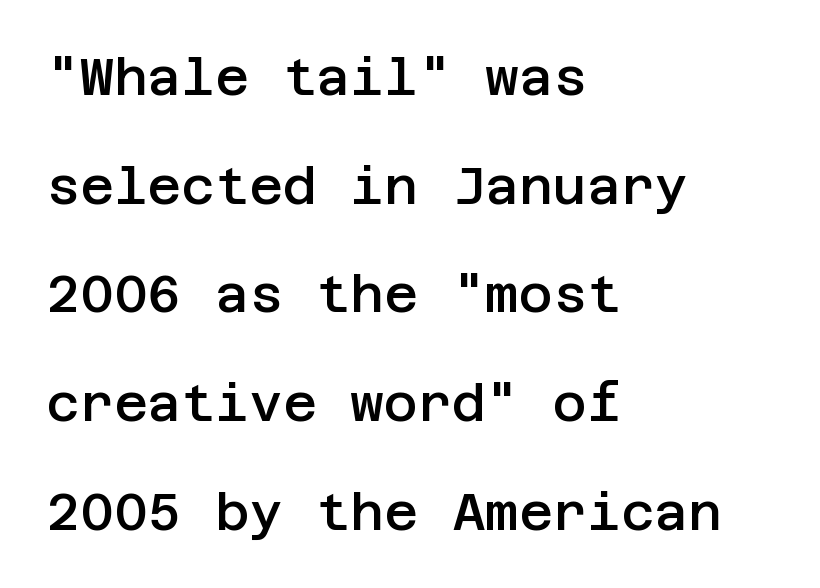
Glance below the letters and you will spot only blank space. Students, note that the glyphs here touch the page at normal intervals. The lines are spread far apart with generous leading. The typography opts for an upright posture over an oblique one. Students, this is semibold: more ink than regular, less than bold.
